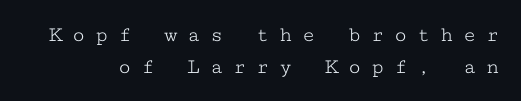
Type without underlining. The passage shown is not bold in any degree. Leading: standard. The line texture is sparse and dotted thanks to wide tracking. The specimen reads as upright at a glance.
